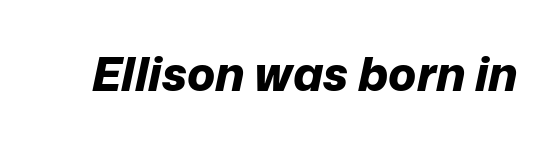
{"italic": "yes", "lean": "right", "slant_degrees": 12, "bold": "yes", "weight": "bold", "width": "normal", "stroke_contrast": "low", "x_height": "medium", "monospaced": "no", "underline": "no", "letter_spacing": "normal", "letter_spacing_em": 0.0, "glyph_px": 47}
